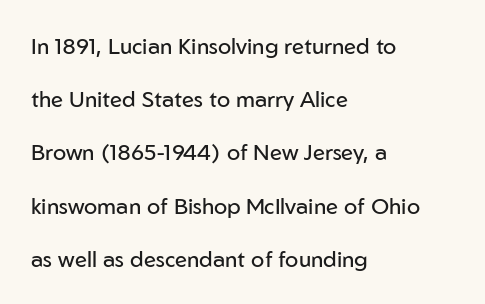
{"italic": "no", "bold": "no", "underline": "no", "align": "left", "line_spacing": "loose", "line_spacing_ratio": 2.42, "letter_spacing": "normal", "letter_spacing_em": 0.0, "glyph_px": 22}
